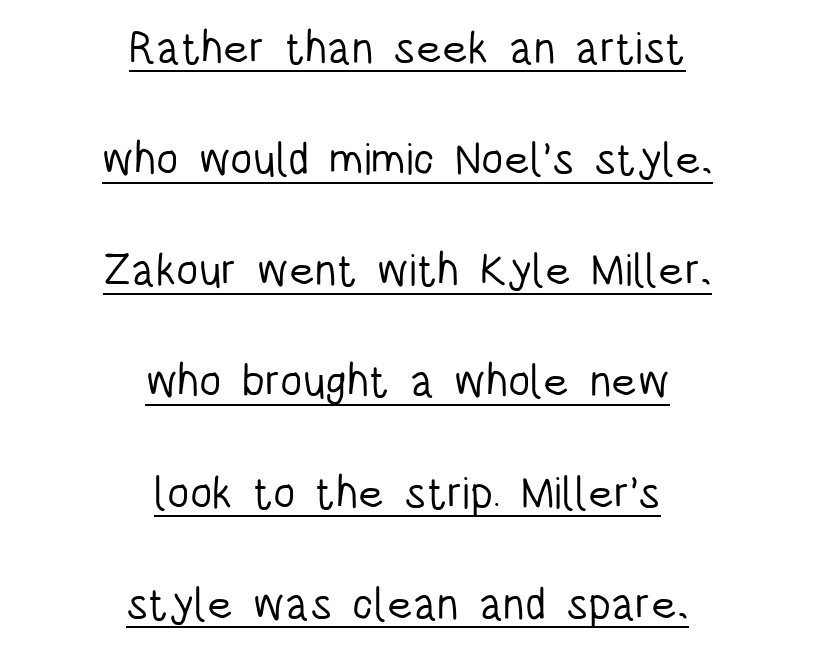
{"serif": "no", "italic": "no", "bold": "no", "weight": "light", "width": "condensed", "stroke_contrast": "low", "x_height": "large", "monospaced": "no", "underline": "yes", "align": "center", "line_spacing": "loose", "line_spacing_ratio": 2.47, "letter_spacing": "normal", "letter_spacing_em": 0.0, "glyph_px": 45}
